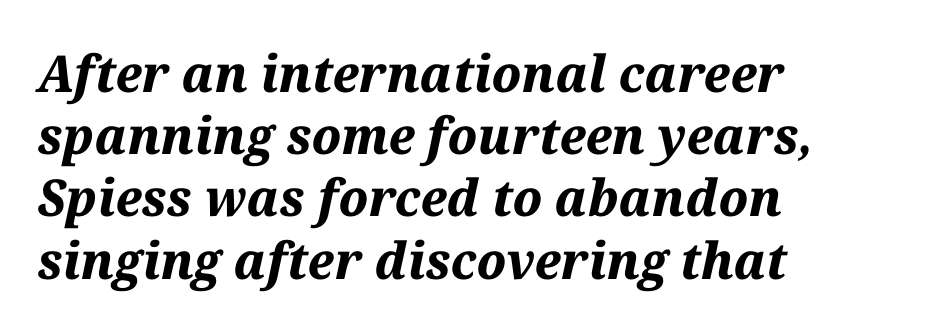
The typesetter chose a ragged-right arrangement here. Looks like regular typesetting: each glyph gets only the width it needs. Words float on clear page, feet unadorned. The sample has been set heavy, in full bold.
